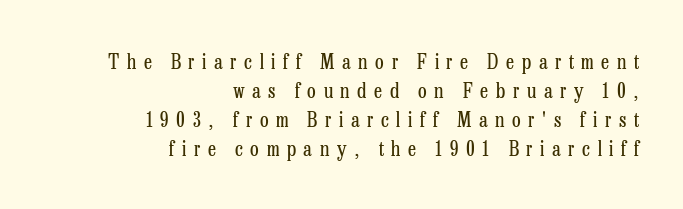
{"italic": "no", "bold": "no", "underline": "no", "align": "right", "line_spacing": "normal", "line_spacing_ratio": 1.45, "letter_spacing": "wide", "letter_spacing_em": 0.38, "glyph_px": 20}
